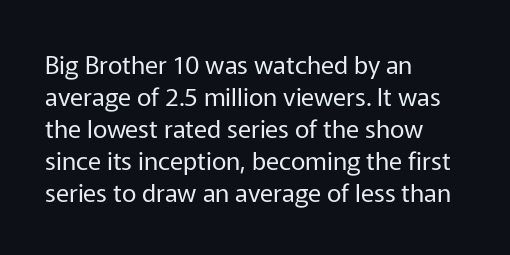
Q: Is the text bold? A: No.
Q: Is the text italic (slanted)? A: No, it is upright.
Q: Is the text underlined? A: No.
Q: How is the paragraph aligned? A: Left-aligned.
Q: Is the spacing between letters normal or unusually wide? A: Normal.
Q: Is the spacing between lines tight, normal or loose? A: Normal.
